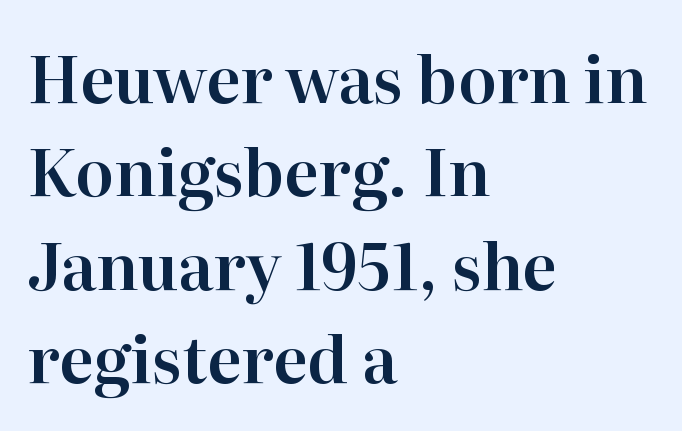
The passage shown is typed in a proportional face where columns would drift. Visually the block forms a straight wall on the left and a jagged coastline on the right. Rule under the text: the space is simply empty. Default kerning and tracking; the words read as compact shapes.
